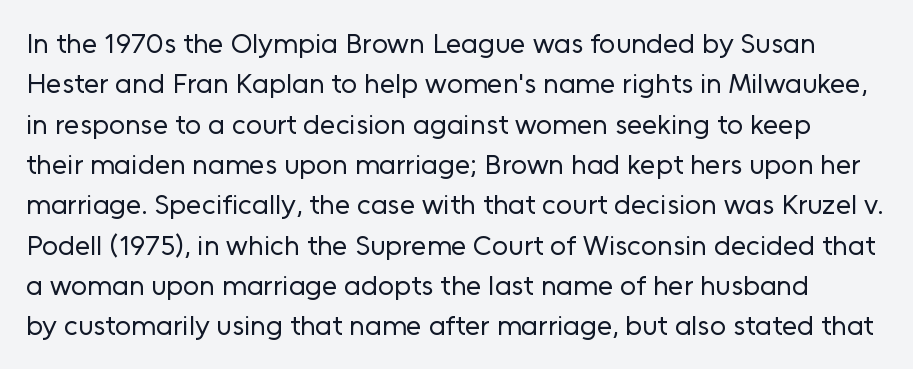
Q: Is the text bold? A: No.
Q: Is the text italic (slanted)? A: No, it is upright.
Q: Is the typeface a serif or a sans-serif typeface? A: Sans-serif.
Q: Is the text underlined? A: No.
Q: Is the spacing between letters normal or unusually wide? A: Normal.
Q: Is the spacing between lines tight, normal or loose? A: Normal.
Q: Width (condensed, normal, or wide)? A: Normal.
Q: Stroke contrast? A: Low.
Q: x-height? A: Medium.
Q: Monospaced? A: No.
